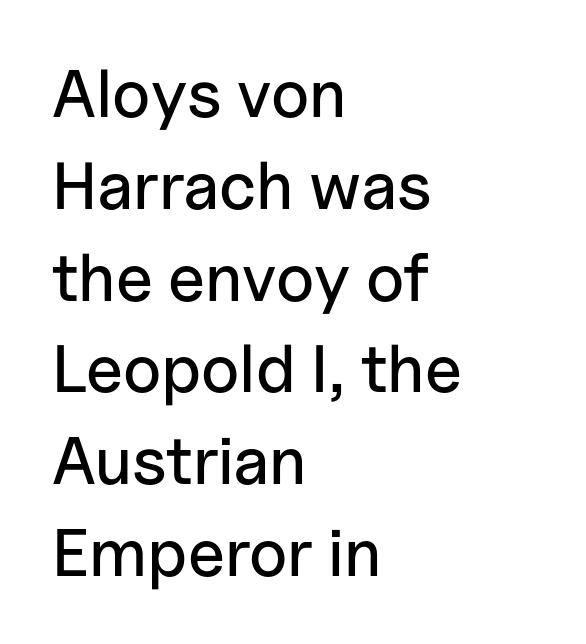
The image shows 67 px sans-serif type, upright; set left-aligned, normal line spacing (1.37x), normal letter spacing, not underlined; low stroke contrast and a medium x-height.
